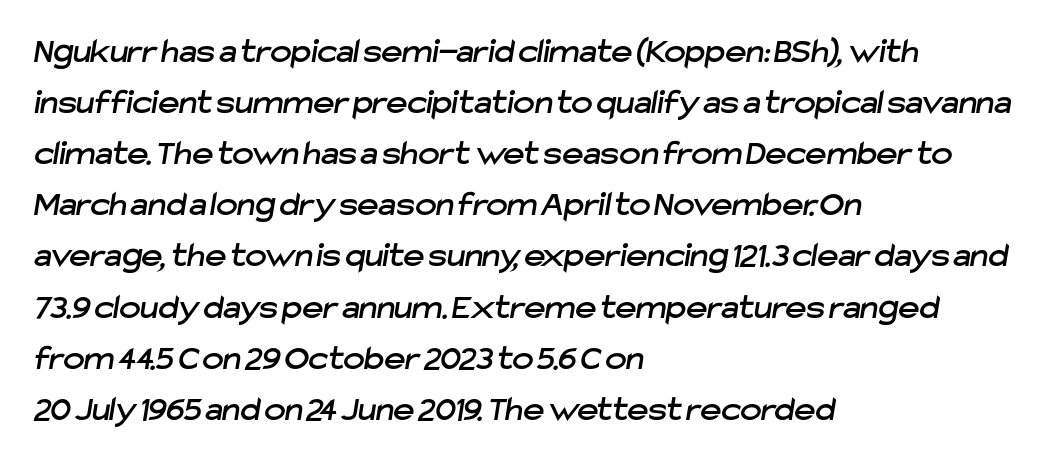
Q: Is the typeface a serif or a sans-serif typeface? A: Sans-serif.
Q: Is the text underlined? A: No.
Q: How is the paragraph aligned? A: Left-aligned.
Q: Is the spacing between letters normal or unusually wide? A: Normal.
Q: Is the spacing between lines tight, normal or loose? A: Normal.
Q: Width (condensed, normal, or wide)? A: Normal.
Q: Stroke contrast? A: Low.
Q: x-height? A: Medium.
Q: Monospaced? A: No.
